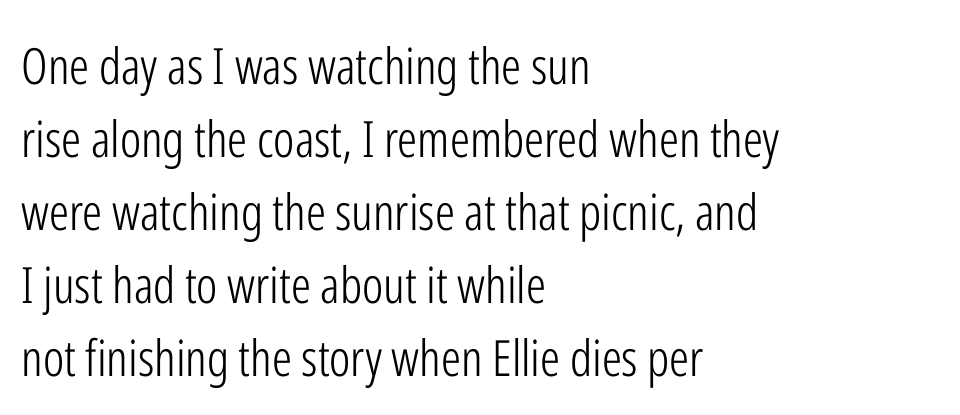
The image shows 50 px light, condensed sans-serif type, upright; set left-aligned, normal line spacing (1.46x), normal letter spacing, not underlined; low stroke contrast and a medium x-height.
